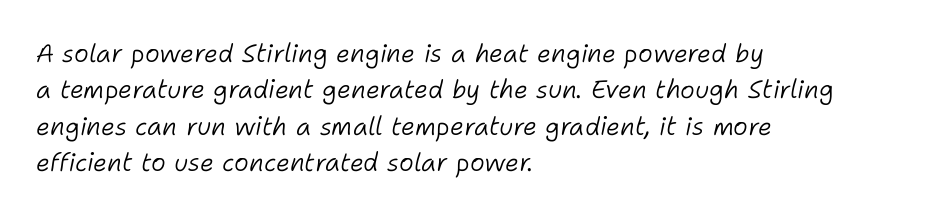
The typesetter chose a ragged-right arrangement here. Inter-character spacing is left at the font's built-in metrics. Compared with a typical body face, this is equally light or lighter still. Emphasis-style slanted type is in use. Just letters on the line, the space beneath them empty. The leading is moderate, giving the passage an even texture.
